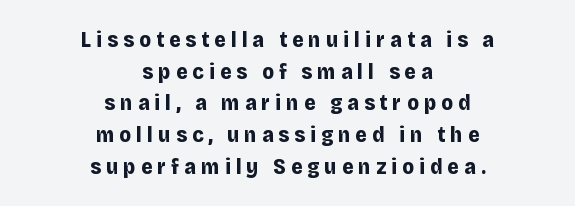
{"italic": "no", "bold": "yes", "underline": "no", "align": "center", "line_spacing": "normal", "line_spacing_ratio": 1.44, "letter_spacing": "wide", "letter_spacing_em": 0.23, "glyph_px": 22}
